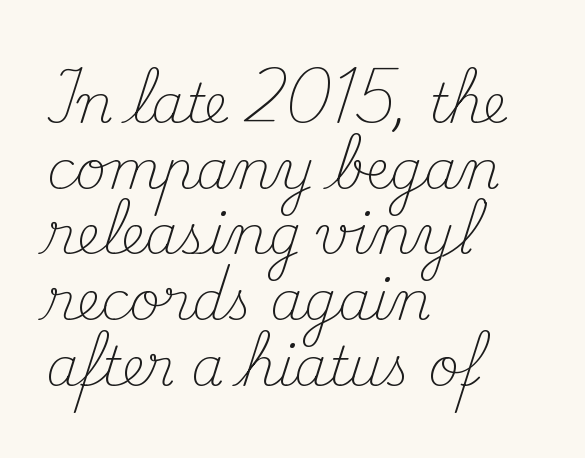
The image shows 53 px light serif type; set left-aligned, line spacing 1.24x, normal letter spacing, not underlined; medium stroke contrast and a small x-height.
